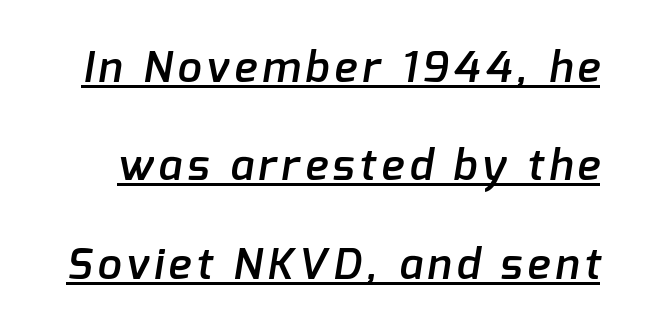
{"serif": "no", "bold": "semi", "weight": "semibold", "width": "normal", "stroke_contrast": "low", "x_height": "medium", "monospaced": "no", "underline": "yes", "line_spacing": "loose", "line_spacing_ratio": 2.29, "glyph_px": 43}
